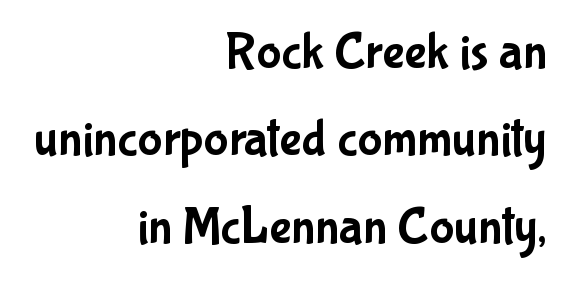
{"serif": "no", "italic": "no", "width": "condensed", "stroke_contrast": "low", "x_height": "medium", "monospaced": "no", "underline": "no", "align": "right", "line_spacing": "normal", "line_spacing_ratio": 1.68, "letter_spacing": "normal", "letter_spacing_em": 0.0, "glyph_px": 52}
